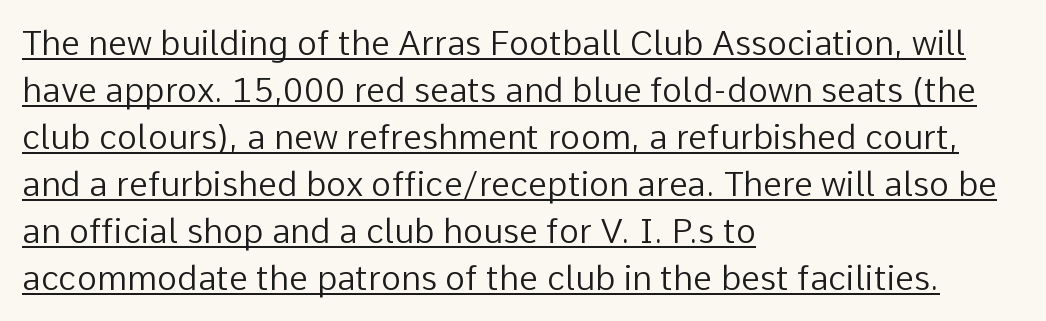
Leftover space on each line is placed entirely after the last word. The passage shown stacks its lines at a standard gap. Do the characters align in a grid? No, the font is proportional. The rendering keeps characters at their native spacing. In terms of letterform style, serifs are entirely absent.
